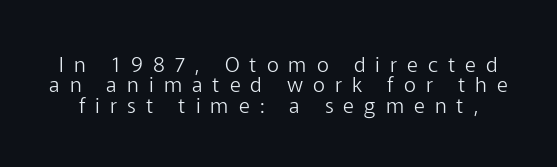
Anything drawn beneath the words? Only blank space. No italicization has been applied; the sample stays upright. Honestly, the rows look squashed on top of each other. In terms of letterspacing, this is a distinctly airy, spread setting.
